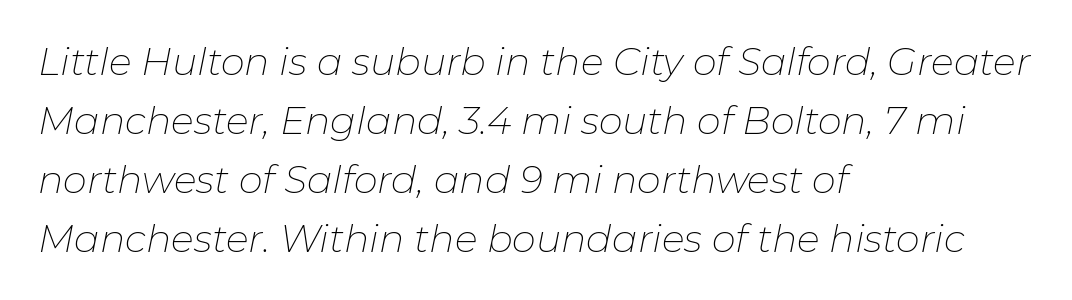
Q: Is the text bold? A: No.
Q: Is the text italic (slanted)? A: Yes, it leans right by about 11 degrees.
Q: Is the text underlined? A: No.
Q: How is the paragraph aligned? A: Left-aligned.
Q: Is the spacing between letters normal or unusually wide? A: Normal.
Q: Is the spacing between lines tight, normal or loose? A: Normal.
Q: Width (condensed, normal, or wide)? A: Normal.
Q: Stroke contrast? A: Low.
Q: x-height? A: Medium.
Q: Monospaced? A: No.
